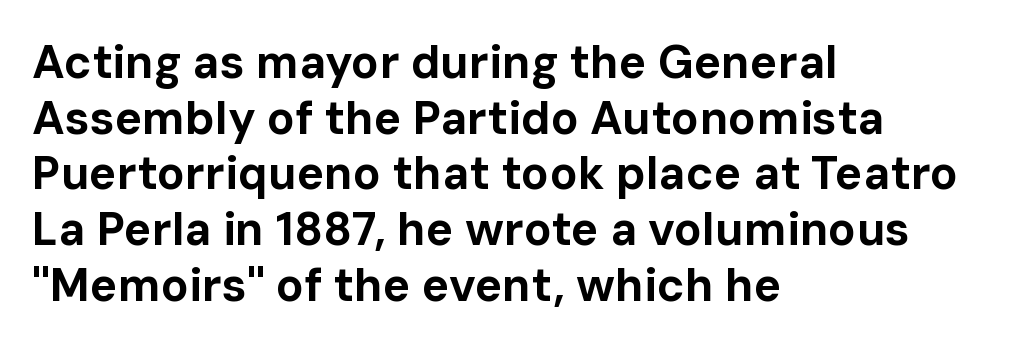
{"serif": "no", "italic": "no", "bold": "yes", "weight": "bold", "width": "normal", "stroke_contrast": "low", "x_height": "medium", "monospaced": "no", "underline": "no", "align": "left", "line_spacing_ratio": 1.21, "letter_spacing": "normal", "letter_spacing_em": 0.0, "glyph_px": 46}
